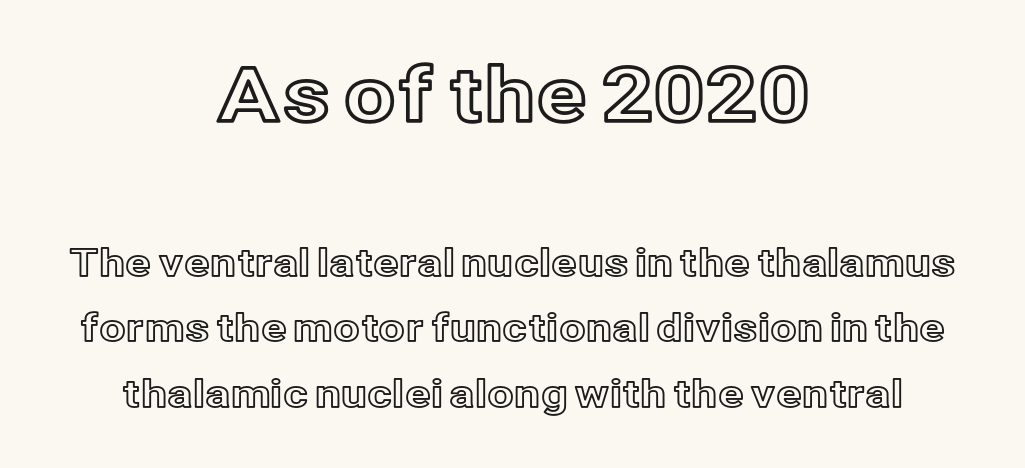
The image shows 75 px text type, upright; set centered, line spacing 1.72x, normal letter spacing, not underlined; the first (top) block is 1.97x larger; a medium x-height.
